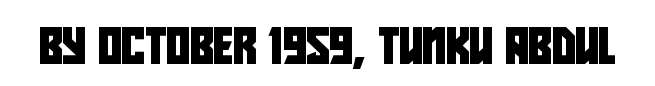
The image shows 36 px condensed sans-serif type; set normal letter spacing, not underlined; low stroke contrast and a large x-height.
